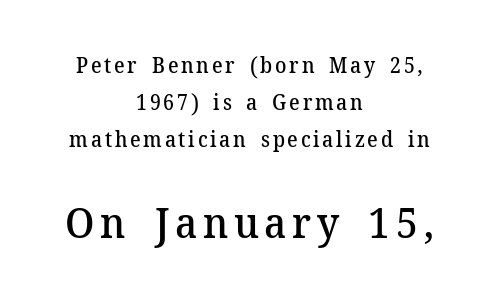
Q: Is the text bold? A: Semi-bold.
Q: Is the text italic (slanted)? A: No, it is upright.
Q: Is the typeface a serif or a sans-serif typeface? A: Serif.
Q: Is the text underlined? A: No.
Q: How is the paragraph aligned? A: Centered.
Q: Which block of text is set in a larger size, the first (top) or the second (bottom)? A: The second (bottom) one.
Q: Width (condensed, normal, or wide)? A: Normal.
Q: Stroke contrast? A: Medium.
Q: x-height? A: Medium.
Q: Monospaced? A: No.
